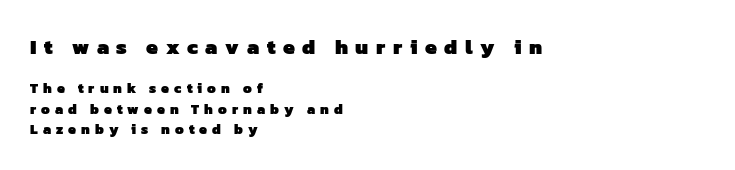
The image shows 21 px bold type; set left-aligned, normal line spacing (1.45x), unusually wide letter spacing (+0.36 em), not underlined; the first (top) block is 1.5x larger.
